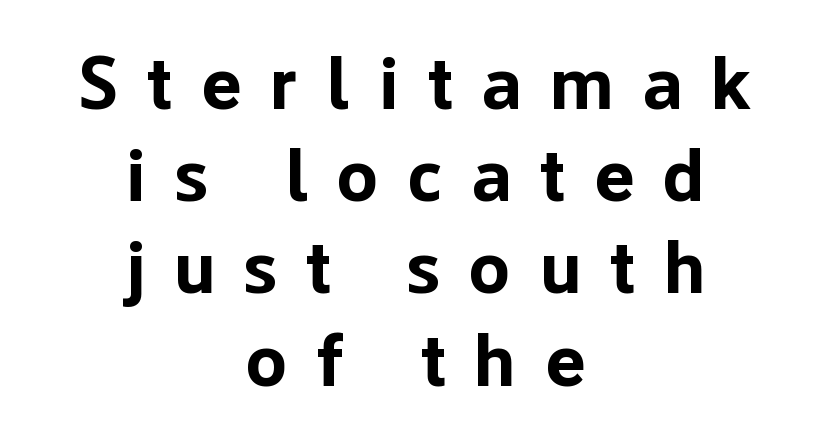
Q: Is the text bold? A: Yes.
Q: Is the text italic (slanted)? A: No, it is upright.
Q: Is the typeface a serif or a sans-serif typeface? A: Sans-serif.
Q: Is the text underlined? A: No.
Q: How is the paragraph aligned? A: Centered.
Q: Is the spacing between letters normal or unusually wide? A: Unusually wide.
Q: Width (condensed, normal, or wide)? A: Normal.
Q: Stroke contrast? A: Low.
Q: x-height? A: Medium.
Q: Monospaced? A: No.
